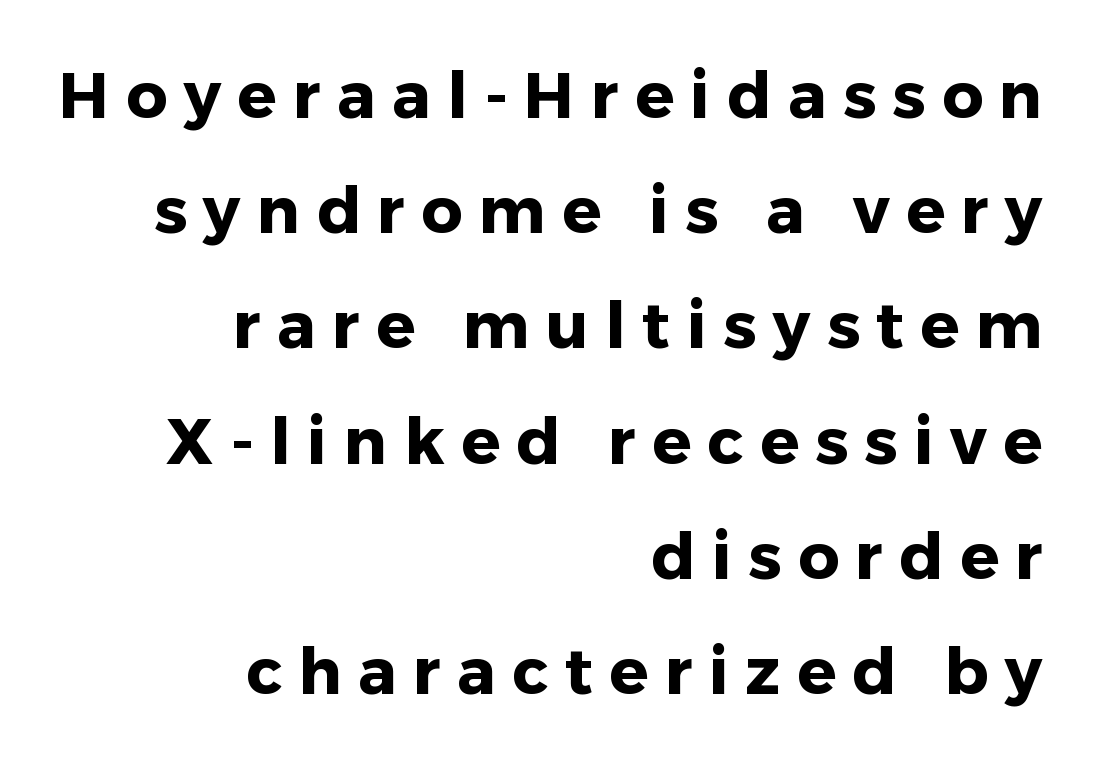
The image shows 64 px heavy sans-serif type, upright; set right-aligned, line spacing 1.8x, unusually wide letter spacing (+0.26 em), not underlined; low stroke contrast and a medium x-height.
